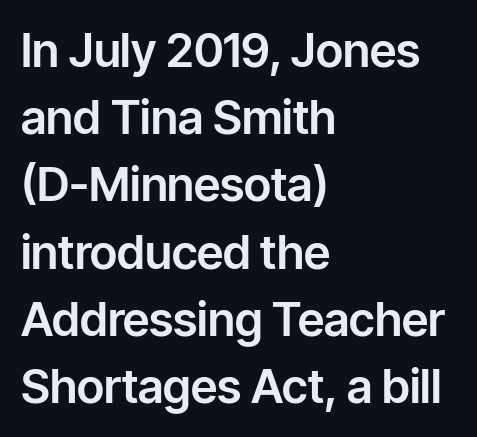
{"serif": "no", "italic": "no", "width": "normal", "stroke_contrast": "low", "x_height": "medium", "monospaced": "no", "underline": "no", "align": "left", "line_spacing": "normal", "line_spacing_ratio": 1.43, "letter_spacing": "normal", "letter_spacing_em": 0.0, "glyph_px": 47}
